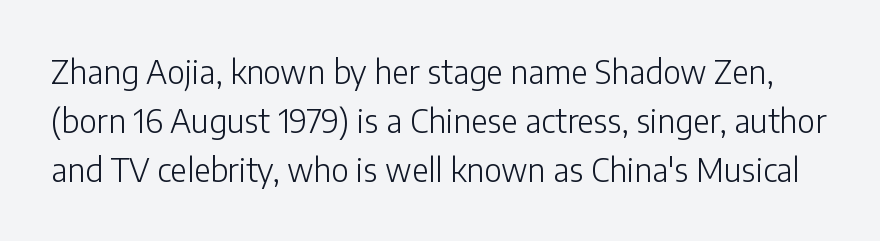
The image shows 32 px light sans-serif type, upright; set normal line spacing (1.53x), normal letter spacing, not underlined; low stroke contrast and a medium x-height.
